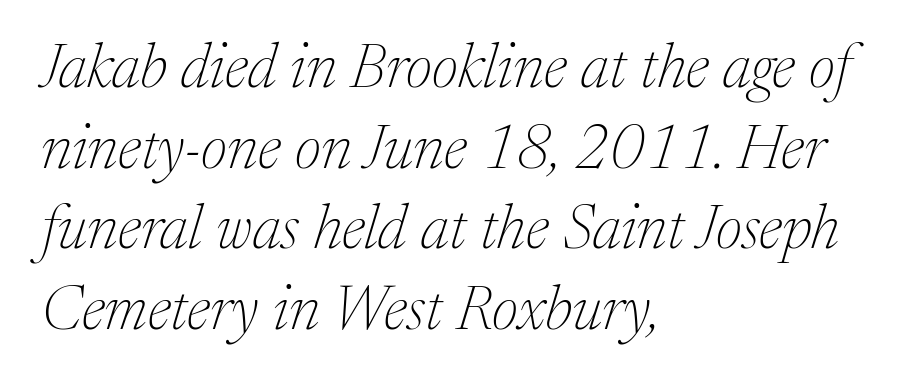
The image shows 62 px thin serif type, italic (leaning right); set left-aligned, normal line spacing (1.3x), normal letter spacing, not underlined; medium stroke contrast and a medium x-height.
